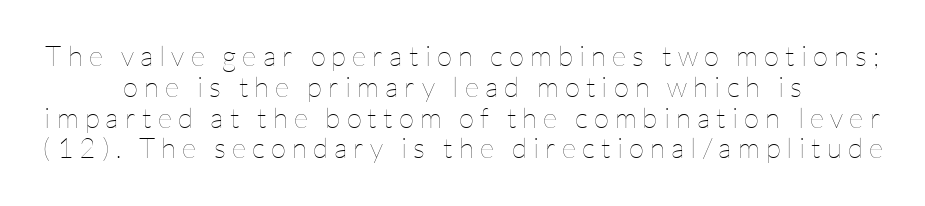
The image shows 28 px thin type, upright; set centered, tight line spacing (1.1x), unusually wide letter spacing (+0.22 em), not underlined; low stroke contrast and a medium x-height.
